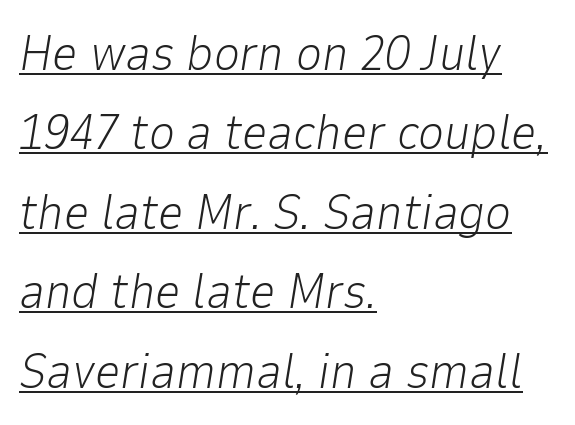
{"italic": "yes", "lean": "right", "slant_degrees": 9, "bold": "no", "weight": "light", "width": "normal", "stroke_contrast": "low", "x_height": "medium", "monospaced": "no", "underline": "yes", "align": "left", "line_spacing": "normal", "line_spacing_ratio": 1.59, "letter_spacing": "normal", "letter_spacing_em": 0.0, "glyph_px": 50}
